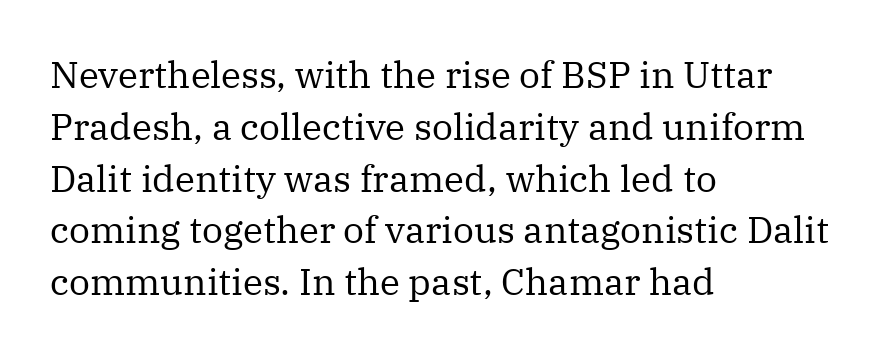
Q: Is the text bold? A: No.
Q: Is the text italic (slanted)? A: No, it is upright.
Q: Is the typeface a serif or a sans-serif typeface? A: Serif.
Q: Is the text underlined? A: No.
Q: How is the paragraph aligned? A: Left-aligned.
Q: Is the spacing between letters normal or unusually wide? A: Normal.
Q: Is the spacing between lines tight, normal or loose? A: Normal.
Q: Width (condensed, normal, or wide)? A: Normal.
Q: Stroke contrast? A: Medium.
Q: x-height? A: Medium.
Q: Monospaced? A: No.
